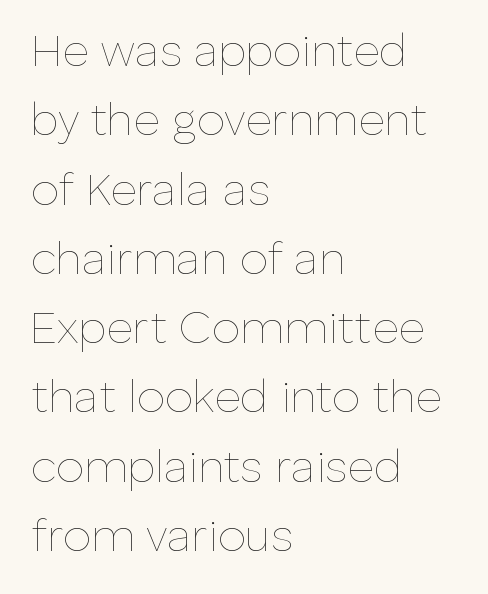
Leading: standard. The face used here is proportionally spaced, like ordinary book or web type. A classic flush-left, rag-right setting is used for this passage. Vertical strokes here are truly vertical. Type without underlining.
